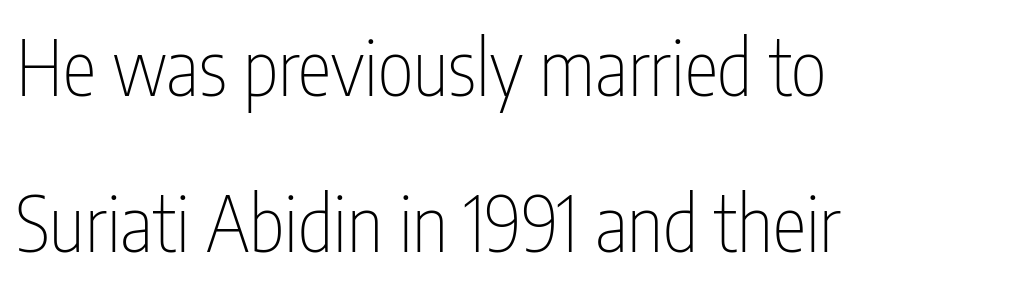
Q: Is the text bold? A: No.
Q: Is the text italic (slanted)? A: No, it is upright.
Q: Is the typeface a serif or a sans-serif typeface? A: Sans-serif.
Q: Is the text underlined? A: No.
Q: How is the paragraph aligned? A: Left-aligned.
Q: Is the spacing between letters normal or unusually wide? A: Normal.
Q: Is the spacing between lines tight, normal or loose? A: Loose.
Q: Width (condensed, normal, or wide)? A: Condensed.
Q: Stroke contrast? A: Low.
Q: x-height? A: Medium.
Q: Monospaced? A: No.
